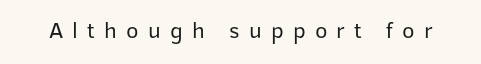
{"italic": "no", "bold": "no", "underline": "no", "letter_spacing": "wide", "letter_spacing_em": 0.4, "glyph_px": 23}
